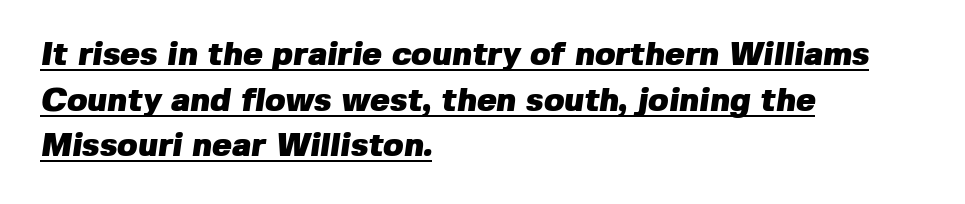
Q: Is the text bold? A: Yes.
Q: Is the typeface a serif or a sans-serif typeface? A: Sans-serif.
Q: Is the text underlined? A: Yes.
Q: How is the paragraph aligned? A: Left-aligned.
Q: Is the spacing between letters normal or unusually wide? A: Normal.
Q: Is the spacing between lines tight, normal or loose? A: Normal.
Q: Width (condensed, normal, or wide)? A: Normal.
Q: Stroke contrast? A: Low.
Q: x-height? A: Medium.
Q: Monospaced? A: No.
